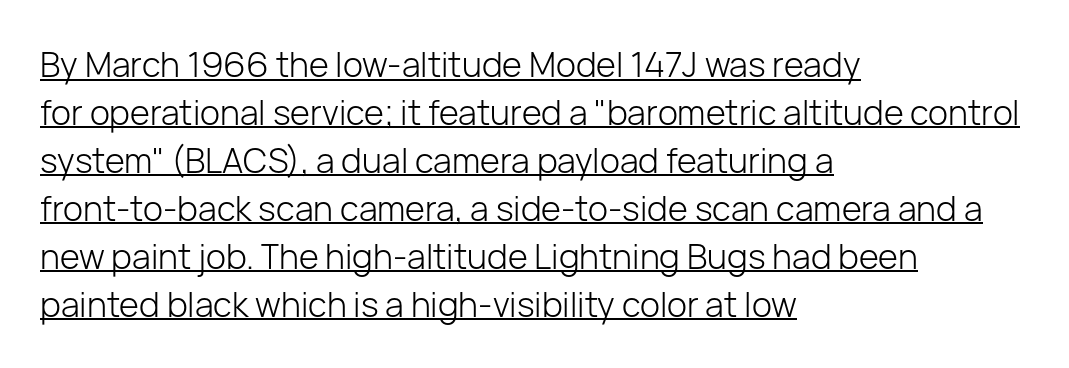
Q: Is the text bold? A: No.
Q: Is the text italic (slanted)? A: No, it is upright.
Q: Is the typeface a serif or a sans-serif typeface? A: Sans-serif.
Q: Is the text underlined? A: Yes.
Q: How is the paragraph aligned? A: Left-aligned.
Q: Is the spacing between letters normal or unusually wide? A: Normal.
Q: Is the spacing between lines tight, normal or loose? A: Normal.
Q: Width (condensed, normal, or wide)? A: Normal.
Q: Stroke contrast? A: Low.
Q: x-height? A: Medium.
Q: Monospaced? A: No.
